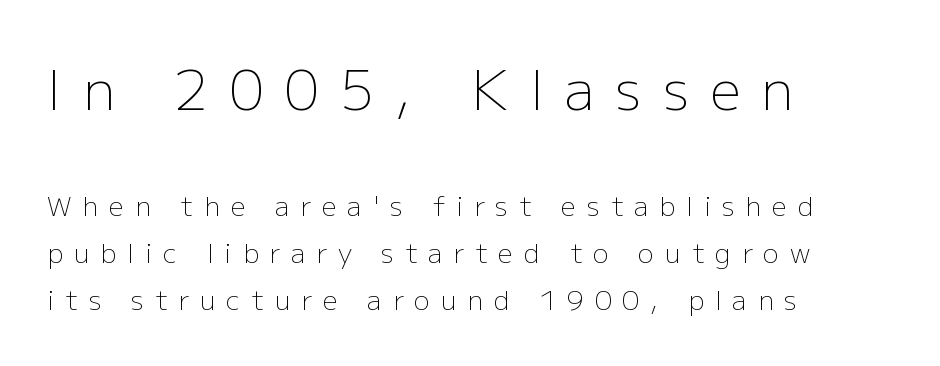
Q: Is the text bold? A: No.
Q: Is the text italic (slanted)? A: No, it is upright.
Q: Is the typeface a serif or a sans-serif typeface? A: Sans-serif.
Q: Is the text underlined? A: No.
Q: How is the paragraph aligned? A: Left-aligned.
Q: Is the spacing between letters normal or unusually wide? A: Unusually wide.
Q: Which block of text is set in a larger size, the first (top) or the second (bottom)? A: The first (top) one.
Q: Width (condensed, normal, or wide)? A: Normal.
Q: Stroke contrast? A: Low.
Q: x-height? A: Medium.
Q: Monospaced? A: No.
